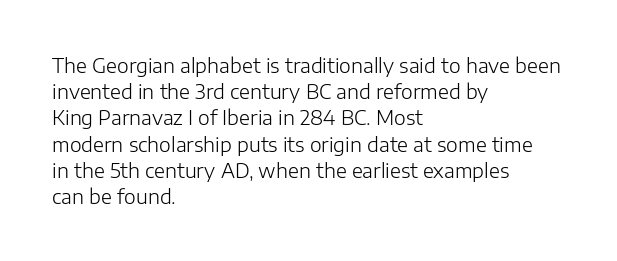
No chunkiness to these letters — they're not bold. Alignment: flush left. Do the letters lean? They stand straight. Horizontal bands of white between lines are of average thickness. Has an underline been added? It has not. Is the letter spacing exaggerated? No — it looks like the ordinary default.
